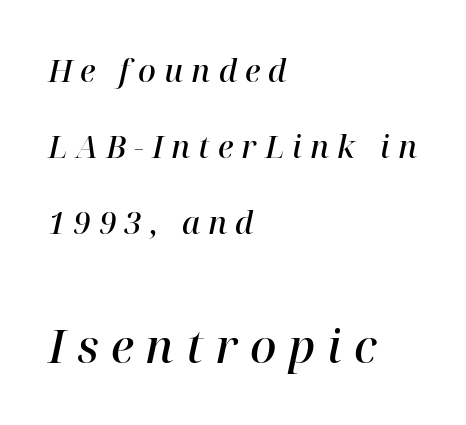
{"serif": "yes", "italic": "yes", "lean": "right", "slant_degrees": 12, "bold": "semi", "weight": "semibold", "width": "normal", "stroke_contrast": "high", "x_height": "medium", "monospaced": "no", "underline": "no", "align": "left", "line_spacing": "loose", "line_spacing_ratio": 2.45, "letter_spacing": "wide", "letter_spacing_em": 0.26, "larger_block": "second", "size_ratio": 1.48, "glyph_px": 46}
